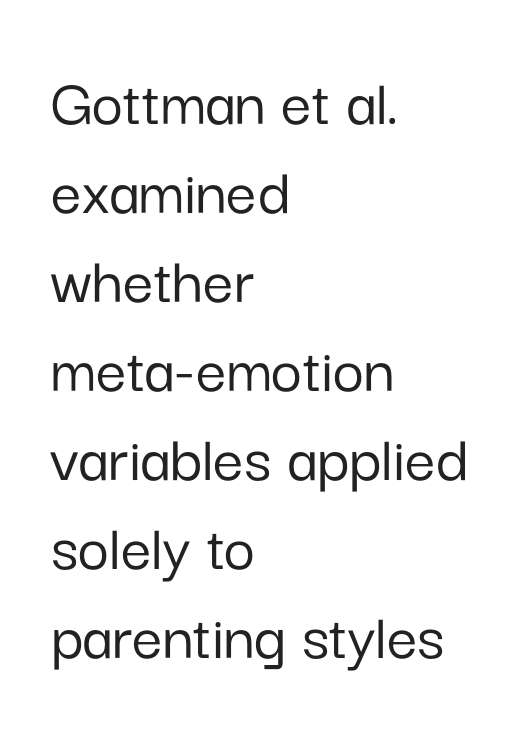
{"serif": "no", "italic": "no", "width": "normal", "stroke_contrast": "low", "x_height": "medium", "monospaced": "no", "underline": "no", "align": "left", "line_spacing": "normal", "line_spacing_ratio": 1.31, "letter_spacing": "normal", "letter_spacing_em": 0.0, "glyph_px": 68}
